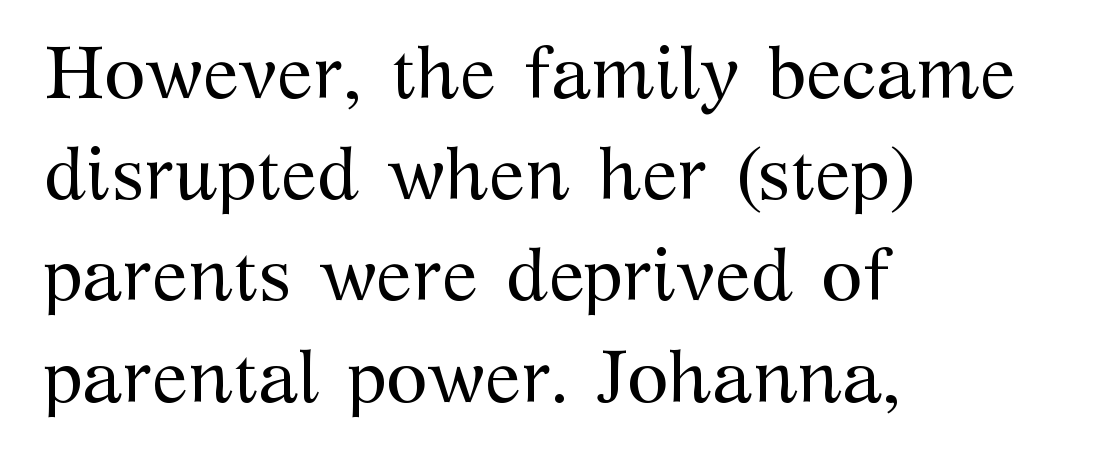
Just letters on the line, the space beneath them empty. Casual observation: everything's shoved over to the left. A light-to-regular cut is what we see here. Each new line begins a customary step beneath the previous one. Default kerning and tracking; the words read as compact shapes.
